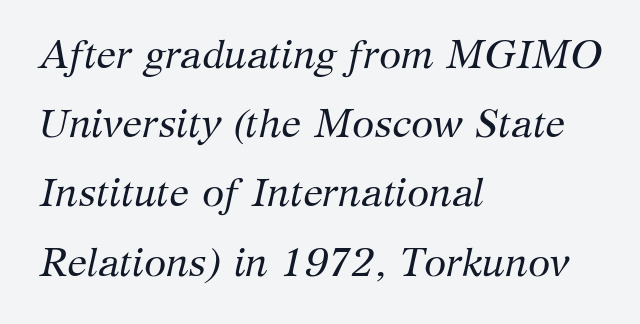
{"serif": "yes", "italic": "yes", "lean": "right", "slant_degrees": 12, "bold": "no", "weight": "regular", "width": "normal", "stroke_contrast": "medium", "x_height": "medium", "monospaced": "no", "underline": "no", "align": "left", "line_spacing_ratio": 1.73, "letter_spacing": "normal", "letter_spacing_em": 0.0, "glyph_px": 40}
